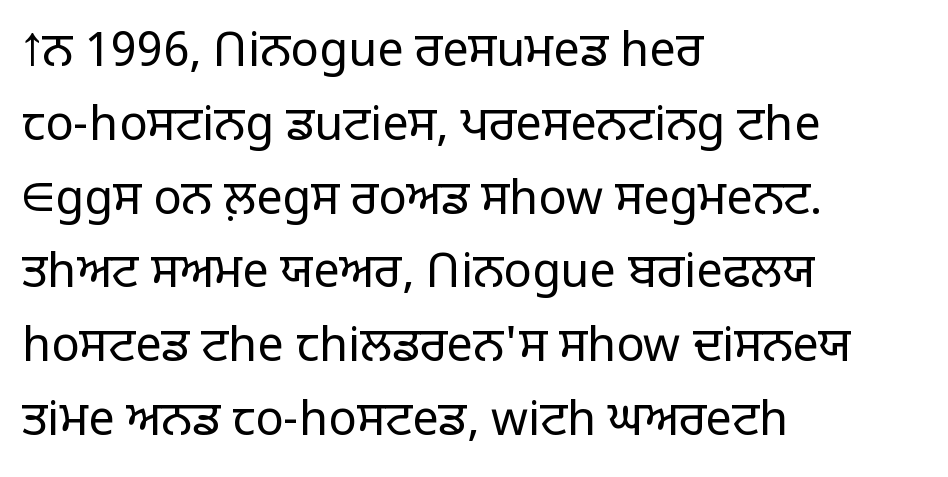
Q: Is the text bold? A: No.
Q: Is the text italic (slanted)? A: No, it is upright.
Q: Is the typeface a serif or a sans-serif typeface? A: Sans-serif.
Q: Is the text underlined? A: No.
Q: How is the paragraph aligned? A: Left-aligned.
Q: Is the spacing between letters normal or unusually wide? A: Normal.
Q: Is the spacing between lines tight, normal or loose? A: Normal.
Q: Width (condensed, normal, or wide)? A: Normal.
Q: Stroke contrast? A: Low.
Q: x-height? A: Large.
Q: Monospaced? A: No.
